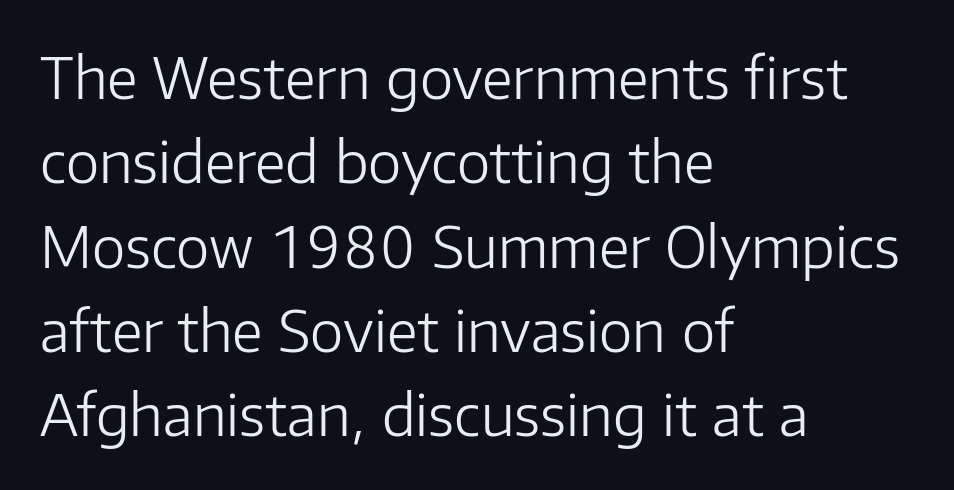
{"serif": "no", "italic": "no", "bold": "no", "weight": "light", "width": "normal", "stroke_contrast": "low", "x_height": "medium", "monospaced": "no", "underline": "no", "align": "left", "line_spacing": "normal", "line_spacing_ratio": 1.48, "letter_spacing": "normal", "letter_spacing_em": 0.0, "glyph_px": 57}
